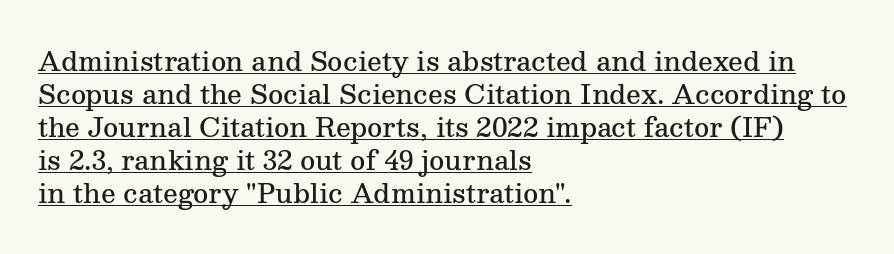
{"italic": "no", "bold": "semi", "underline": "yes", "align": "left", "line_spacing": "normal", "line_spacing_ratio": 1.27, "letter_spacing": "normal", "letter_spacing_em": 0.0, "glyph_px": 26}
